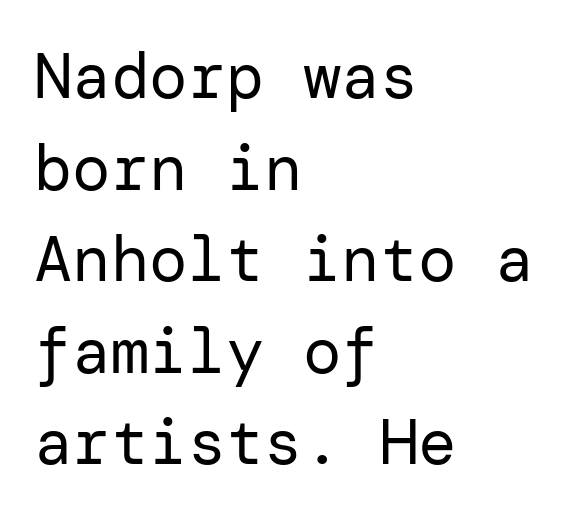
The letters carry no serifs — their stems end cleanly without finishing strokes. Nothing heavy about these letters — not bold at all. Ascenders rise straight up at ninety degrees. Rows of type keep a routine distance in the vertical direction. The rendering keeps characters at their native spacing.
